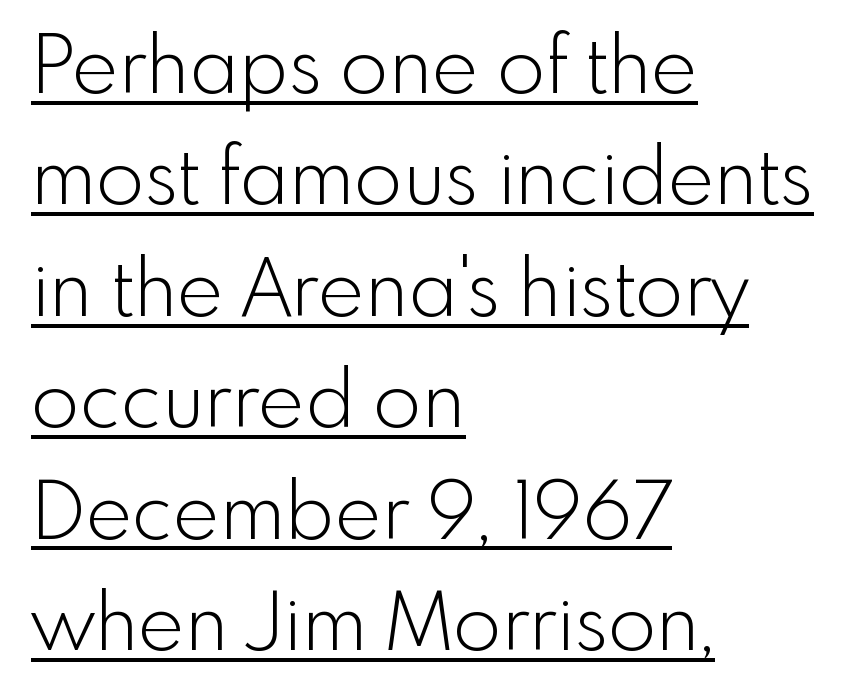
The image shows 79 px light sans-serif type, upright; set left-aligned, normal line spacing (1.41x), normal letter spacing, underlined; a small x-height.
